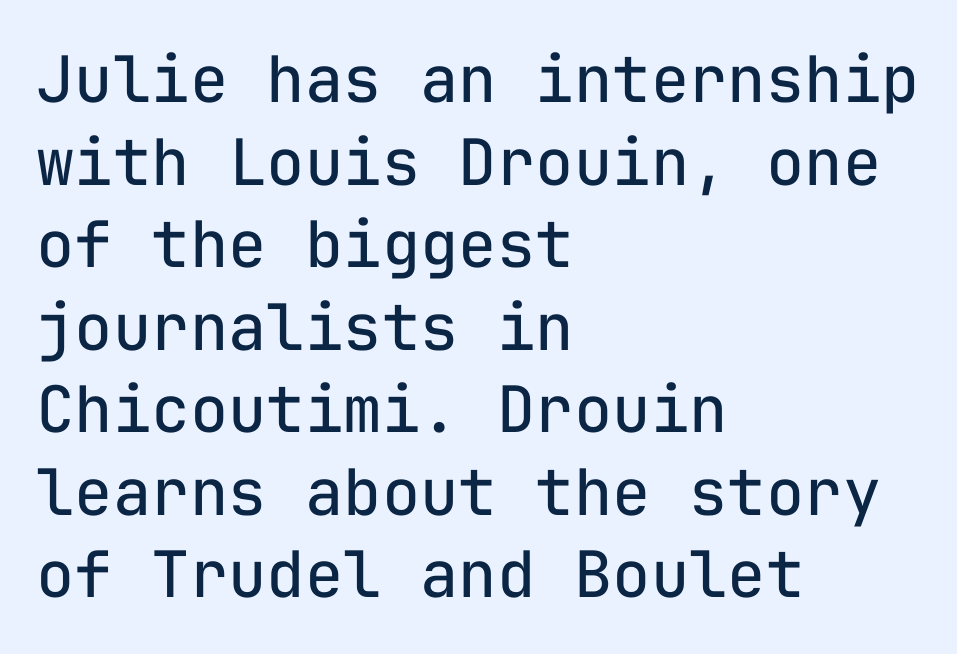
Q: Is the text bold? A: No.
Q: Is the text italic (slanted)? A: No, it is upright.
Q: Is the typeface a serif or a sans-serif typeface? A: Sans-serif.
Q: Is the text underlined? A: No.
Q: How is the paragraph aligned? A: Left-aligned.
Q: Is the spacing between letters normal or unusually wide? A: Normal.
Q: Is the spacing between lines tight, normal or loose? A: Normal.
Q: Width (condensed, normal, or wide)? A: Normal.
Q: Stroke contrast? A: Low.
Q: x-height? A: Medium.
Q: Monospaced? A: Yes.
